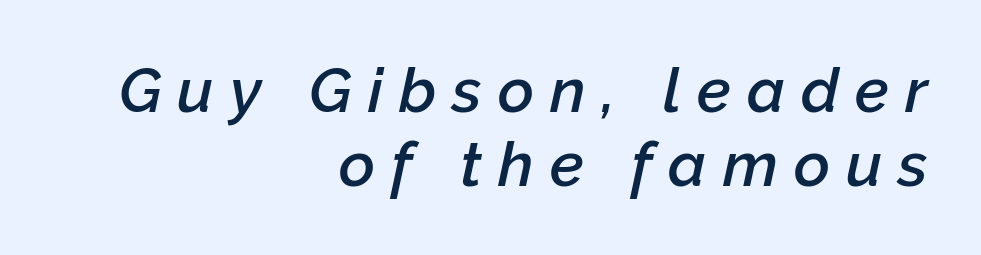
Q: Is the text bold? A: Semi-bold.
Q: Is the text italic (slanted)? A: Yes, it leans right by about 12 degrees.
Q: Is the text underlined? A: No.
Q: How is the paragraph aligned? A: Right-aligned.
Q: Is the spacing between letters normal or unusually wide? A: Unusually wide.
Q: Width (condensed, normal, or wide)? A: Normal.
Q: Stroke contrast? A: Low.
Q: x-height? A: Medium.
Q: Monospaced? A: No.
